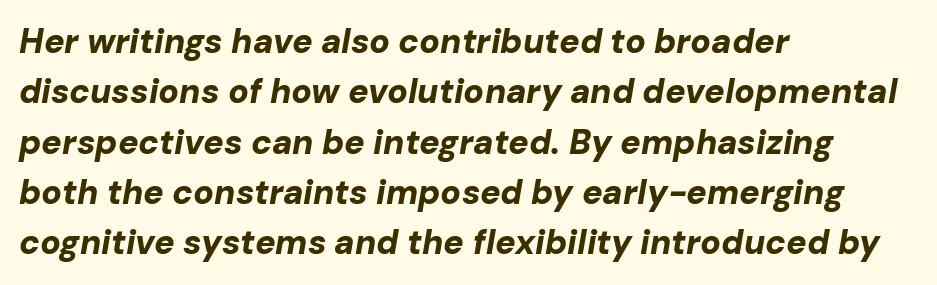
{"italic": "yes", "lean": "right", "slant_degrees": 10, "bold": "yes", "weight": "bold", "width": "normal", "stroke_contrast": "low", "x_height": "medium", "monospaced": "no", "underline": "no", "align": "left", "line_spacing": "normal", "line_spacing_ratio": 1.48, "letter_spacing": "normal", "letter_spacing_em": 0.0, "glyph_px": 34}
